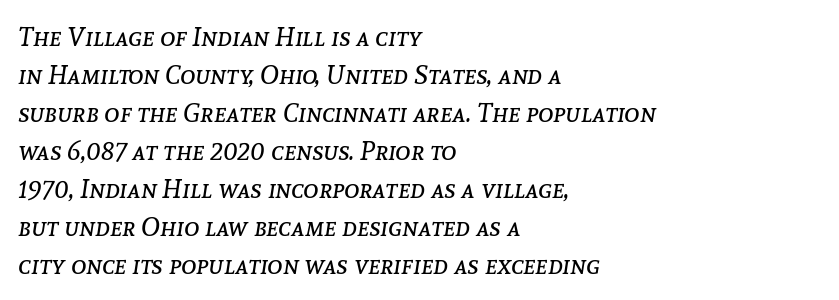
Q: Is the text bold? A: No.
Q: Is the text italic (slanted)? A: Yes, it leans right by about 8 degrees.
Q: Is the text underlined? A: No.
Q: How is the paragraph aligned? A: Left-aligned.
Q: Is the spacing between letters normal or unusually wide? A: Normal.
Q: Is the spacing between lines tight, normal or loose? A: Normal.
